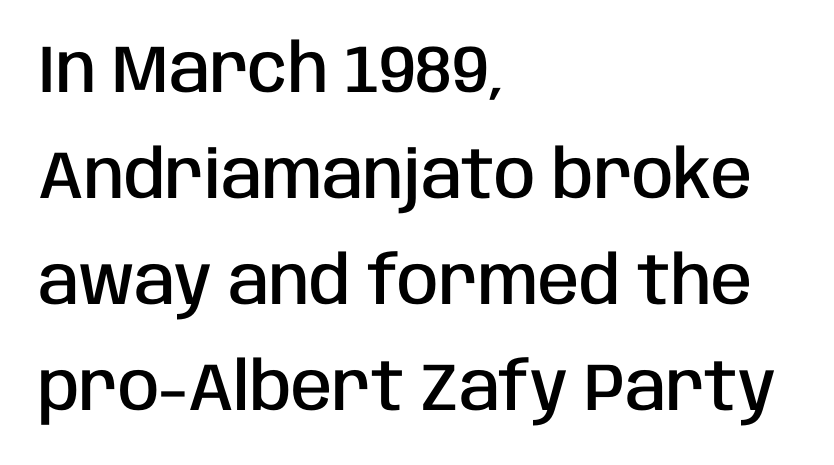
The typeface chosen for these lines omits serifs. Beneath every word, the page is bare. Regarding leading, the lines here are spaced in the standard way. You can tell it's not italic because the verticals are truly vertical. Proportional: the letters do not fall into vertical columns.
